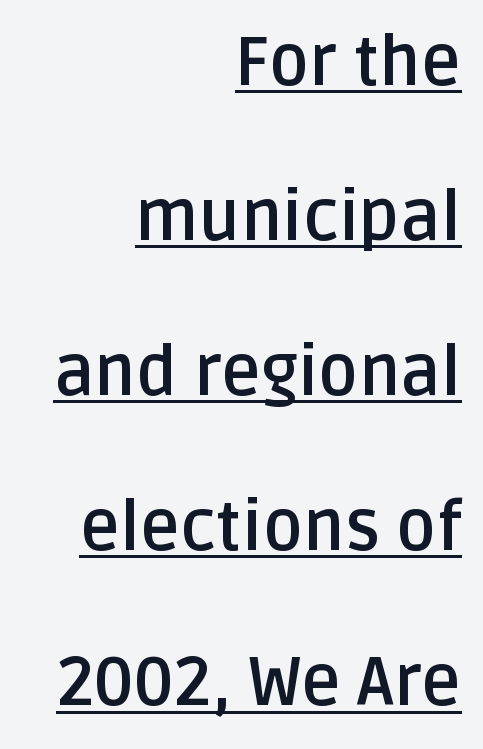
{"serif": "no", "italic": "no", "bold": "yes", "weight": "semibold", "width": "normal", "stroke_contrast": "low", "x_height": "large", "monospaced": "no", "underline": "yes", "align": "right", "line_spacing": "loose", "line_spacing_ratio": 2.28, "letter_spacing": "normal", "letter_spacing_em": 0.0, "glyph_px": 68}
